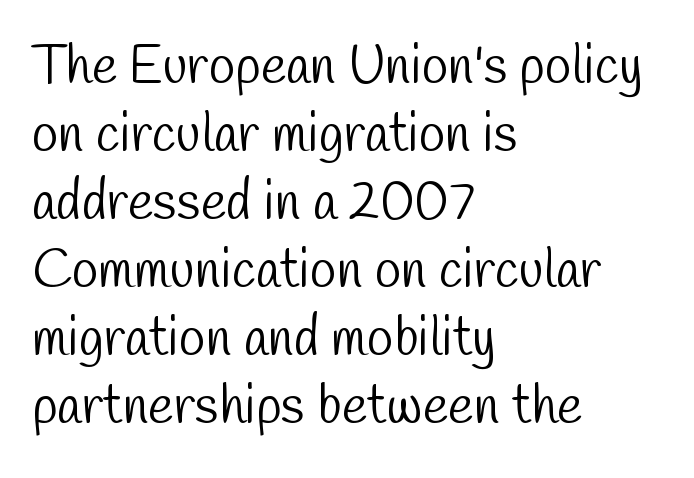
Q: Is the text bold? A: No.
Q: Is the typeface a serif or a sans-serif typeface? A: Sans-serif.
Q: Is the text underlined? A: No.
Q: How is the paragraph aligned? A: Left-aligned.
Q: Is the spacing between letters normal or unusually wide? A: Normal.
Q: Is the spacing between lines tight, normal or loose? A: Normal.
Q: Width (condensed, normal, or wide)? A: Condensed.
Q: Stroke contrast? A: Low.
Q: x-height? A: Medium.
Q: Monospaced? A: No.
